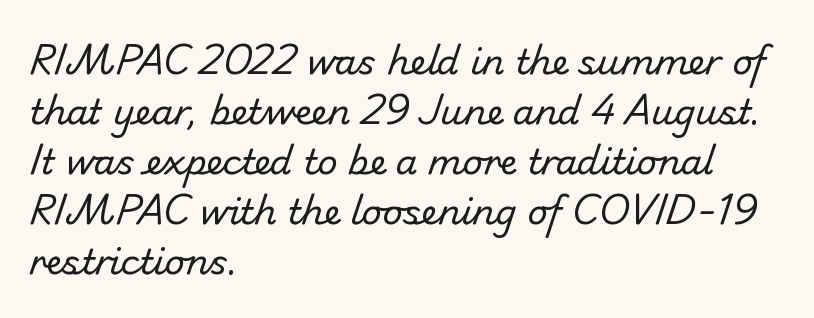
Does the copy run flush right? No — it runs flush left. Beneath every word, the page is bare. The typeface chosen for these lines omits serifs. If you measured baseline to baseline, you'd find a middling distance.
